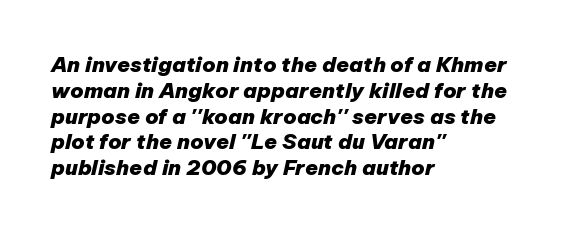
{"italic": "yes", "lean": "right", "slant_degrees": 12, "bold": "yes", "underline": "no", "align": "left", "line_spacing_ratio": 1.23, "letter_spacing": "normal", "letter_spacing_em": 0.0, "glyph_px": 21}
